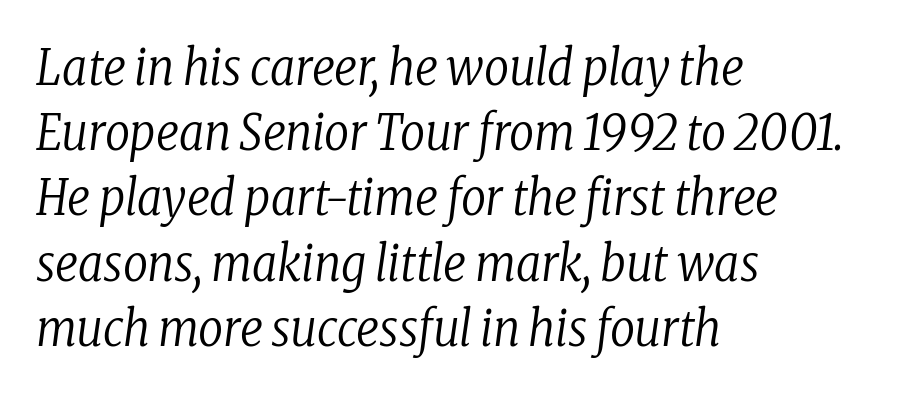
These lines sit exactly where default settings would place them. Type style note: has serifs. This rendering leaves character spacing at its baseline value. Is the block centered? No — it sits flush against the left margin. The passage shown is not bold in any degree. Nobody drew a line under any word here.
